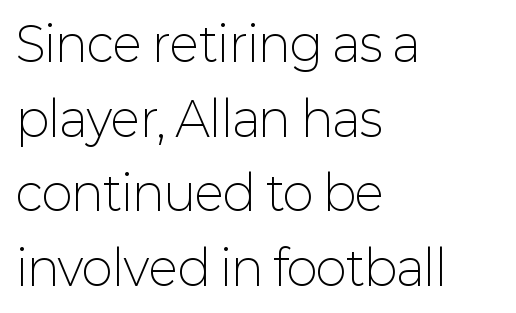
Rendered with straight, roman letterforms. Are there feet on the stems? There aren't — it's a sans. The typeface has the unassuming heft of standard copy or less. The rendering keeps characters at their native spacing. The passage shown is typed in a proportional face where columns would drift. Only glyphs here, with clear space below each row.
